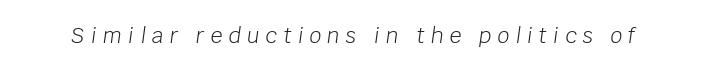
Loose tracking; the words dissolve into strings of separated letters. Underline: absent. Compared with ordinary roman type, these characters are visibly tilted. Unbolded letterforms with no extra heft.
